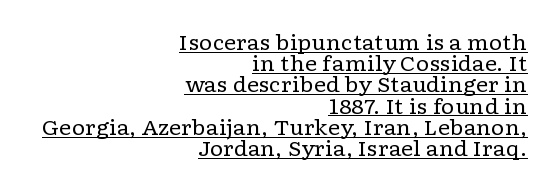
Q: Is the text bold? A: No.
Q: Is the text italic (slanted)? A: No, it is upright.
Q: Is the text underlined? A: Yes.
Q: How is the paragraph aligned? A: Right-aligned.
Q: Is the spacing between letters normal or unusually wide? A: Normal.
Q: Is the spacing between lines tight, normal or loose? A: Tight.
